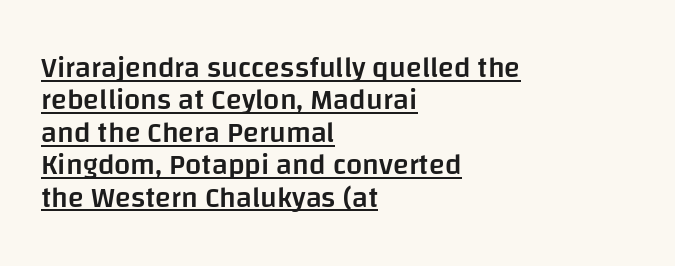
Every character sits straight up, as roman type does. Where is the straight margin? On the left. These lines are rendered in a variable-pitch font. Each glyph is drawn with semibold strokes, heavier than normal yet not fully bold.
